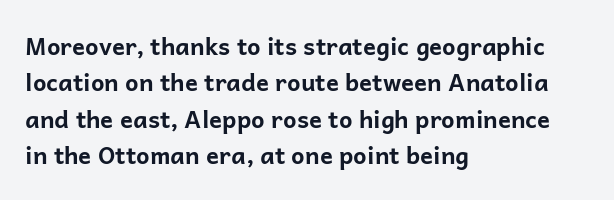
The image shows 24 px bold type, upright; set left-aligned, normal line spacing (1.52x), normal letter spacing, not underlined.
